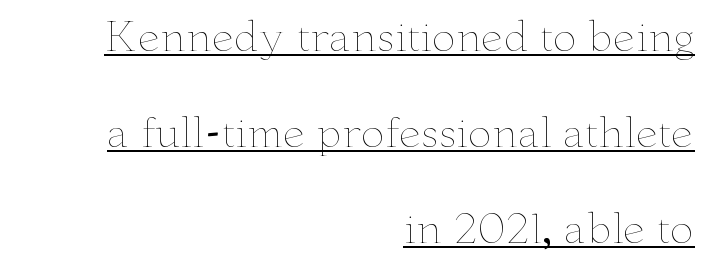
Q: Is the text bold? A: No.
Q: Is the text italic (slanted)? A: No, it is upright.
Q: Is the text underlined? A: Yes.
Q: How is the paragraph aligned? A: Right-aligned.
Q: Is the spacing between letters normal or unusually wide? A: Normal.
Q: Is the spacing between lines tight, normal or loose? A: Loose.
Q: Width (condensed, normal, or wide)? A: Wide.
Q: Stroke contrast? A: Low.
Q: x-height? A: Small.
Q: Monospaced? A: No.
